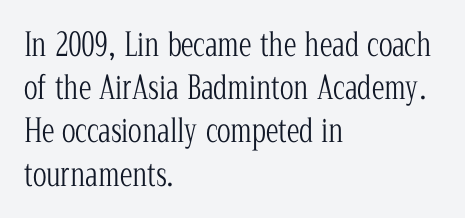
Nobody touched the tracking dial on this one. A serif font was chosen for this passage. The rendering uses natural spacing where letterforms have individual widths. Think standard paragraph weight, or any step lighter than that.
